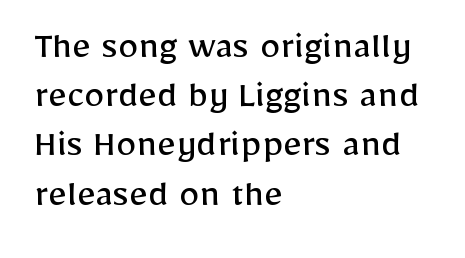
{"serif": "no", "italic": "no", "bold": "no", "weight": "regular", "width": "normal", "stroke_contrast": "low", "x_height": "medium", "monospaced": "no", "underline": "no", "align": "left", "line_spacing_ratio": 1.2, "letter_spacing": "normal", "letter_spacing_em": 0.0, "glyph_px": 41}
